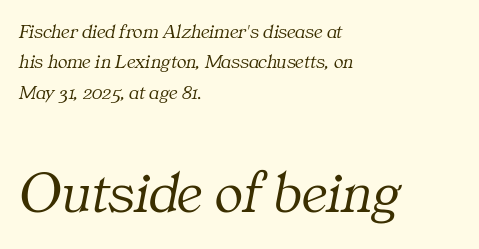
Normally led — the rows are evenly, conventionally spaced. Does the type have serifs? Yes, each stem ends in a small foot. Decoration check: the copy has no underline. Larger block? The one below; the one above is distinctly smaller. The passage shown has conventional tracking throughout.
